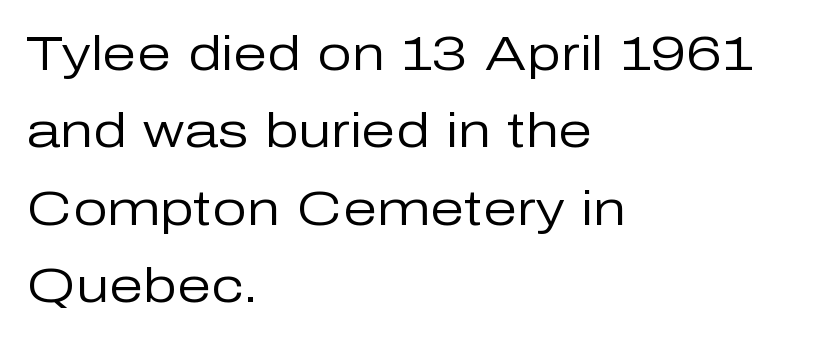
This rendering features lettering with no underline. Weight: in the light-to-regular range. Spacing between characters is what you'd get straight out of the box. Looks like regular typesetting: each glyph gets only the width it needs. Does the type have serifs? No, each stem ends abruptly. The rendering anchors every line to the left-hand side.
